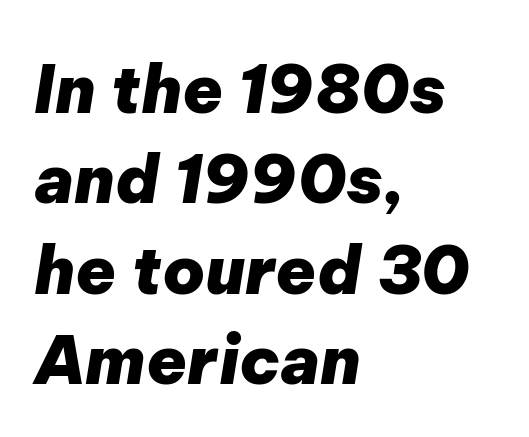
Q: Is the text bold? A: Yes.
Q: Is the text italic (slanted)? A: Yes, it leans right by about 9 degrees.
Q: Is the text underlined? A: No.
Q: How is the paragraph aligned? A: Left-aligned.
Q: Is the spacing between letters normal or unusually wide? A: Normal.
Q: Is the spacing between lines tight, normal or loose? A: Normal.
Q: Width (condensed, normal, or wide)? A: Normal.
Q: Stroke contrast? A: Low.
Q: x-height? A: Medium.
Q: Monospaced? A: No.
